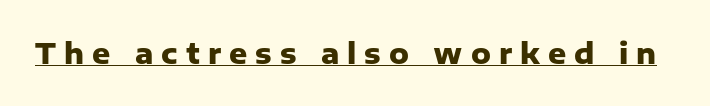
The image shows 28 px heavy sans-serif type, upright; set unusually wide letter spacing (+0.29 em), underlined; low stroke contrast and a medium x-height.
